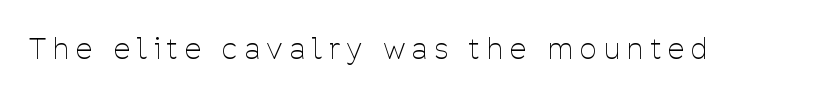
The image shows 29 px thin, condensed sans-serif type, upright; set unusually wide letter spacing (+0.26 em), not underlined; low stroke contrast and a medium x-height.
